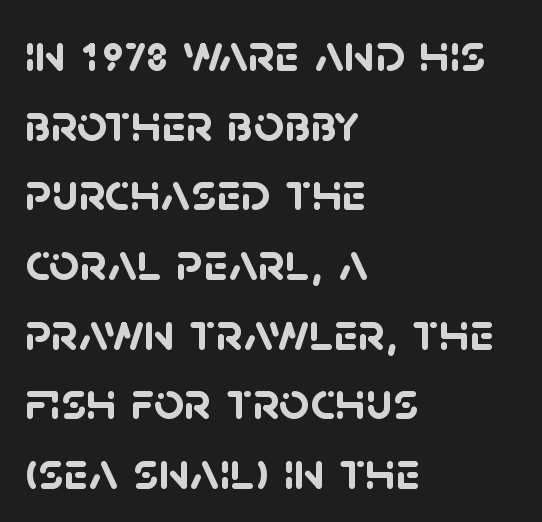
Q: Is the text bold? A: Yes.
Q: Is the typeface a serif or a sans-serif typeface? A: Sans-serif.
Q: Is the text underlined? A: No.
Q: How is the paragraph aligned? A: Left-aligned.
Q: Is the spacing between letters normal or unusually wide? A: Normal.
Q: Is the spacing between lines tight, normal or loose? A: Normal.
Q: Width (condensed, normal, or wide)? A: Normal.
Q: Stroke contrast? A: Low.
Q: x-height? A: Large.
Q: Monospaced? A: No.
